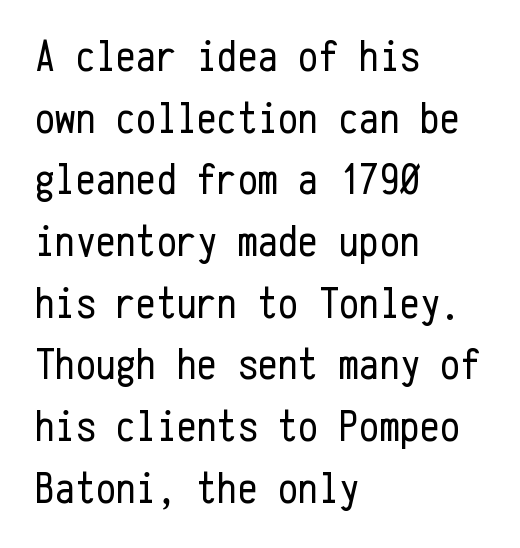
The image shows 45 px regular-weight, condensed sans-serif type, upright, monospaced; set left-aligned, normal line spacing (1.37x), normal letter spacing, not underlined; low stroke contrast and a medium x-height.
